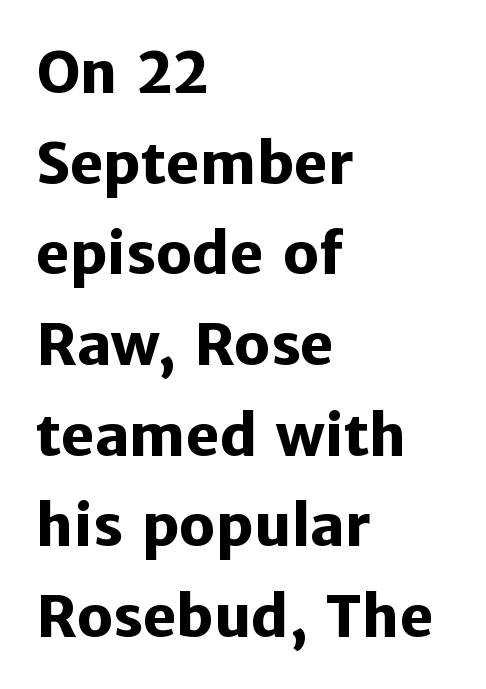
Q: Is the text bold? A: Yes.
Q: Is the text italic (slanted)? A: No, it is upright.
Q: Is the typeface a serif or a sans-serif typeface? A: Sans-serif.
Q: Is the text underlined? A: No.
Q: How is the paragraph aligned? A: Left-aligned.
Q: Is the spacing between letters normal or unusually wide? A: Normal.
Q: Is the spacing between lines tight, normal or loose? A: Normal.
Q: Width (condensed, normal, or wide)? A: Normal.
Q: Stroke contrast? A: Low.
Q: x-height? A: Medium.
Q: Monospaced? A: No.
